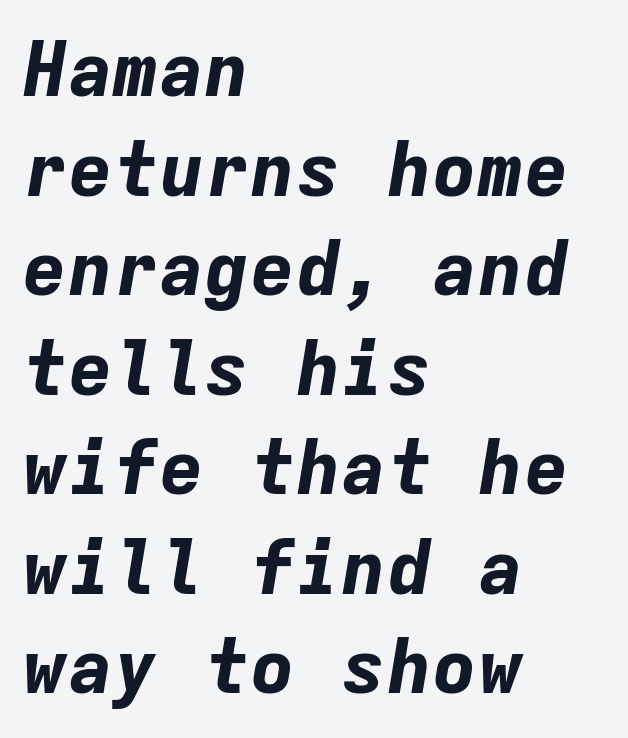
The image shows 76 px bold type, italic (leaning right), monospaced; set left-aligned, normal line spacing (1.31x), normal letter spacing, not underlined; low stroke contrast and a medium x-height.
